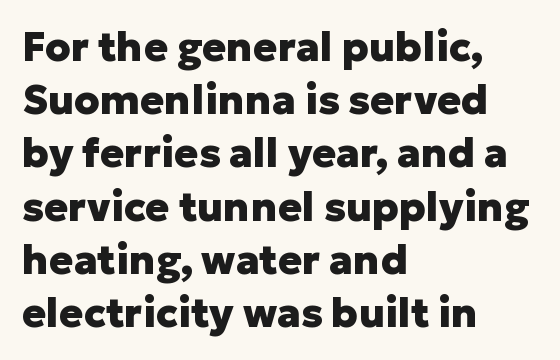
{"serif": "no", "italic": "no", "bold": "yes", "weight": "heavy", "width": "normal", "stroke_contrast": "low", "x_height": "medium", "monospaced": "no", "underline": "no", "align": "left", "line_spacing": "normal", "line_spacing_ratio": 1.33, "letter_spacing": "normal", "letter_spacing_em": 0.0, "glyph_px": 40}
